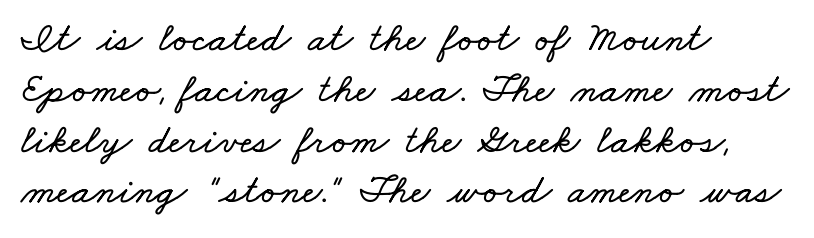
Q: Is the text underlined? A: No.
Q: How is the paragraph aligned? A: Left-aligned.
Q: Is the spacing between letters normal or unusually wide? A: Normal.
Q: Width (condensed, normal, or wide)? A: Wide.
Q: Stroke contrast? A: Low.
Q: x-height? A: Small.
Q: Monospaced? A: No.
